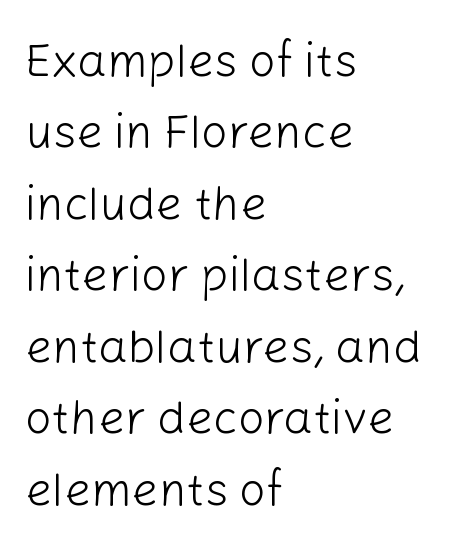
{"serif": "no", "italic": "no", "bold": "no", "weight": "light", "width": "normal", "stroke_contrast": "low", "x_height": "medium", "monospaced": "no", "underline": "no", "align": "left", "line_spacing": "normal", "line_spacing_ratio": 1.52, "letter_spacing": "normal", "letter_spacing_em": 0.0, "glyph_px": 47}
